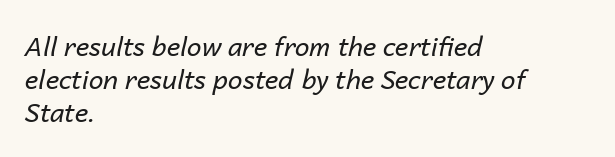
Nothing unusual about the tracking: characters are spaced as the font intends. Weight: regular or lighter. The passage shown stacks its lines at a standard gap. Any mark beneath the type? The region is blank. Observe the lean: these are italic letterforms.
